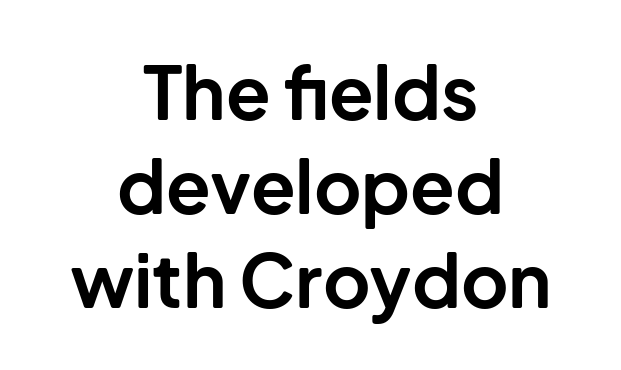
The string is rendered with underlining switched off. Summary of weight: heavy, a full bold. This sample uses plain, unmodified letter spacing. The passage shown stacks its lines at a standard gap. The designer went with a sans here, leaving each stem footless. Character widths vary here, with narrow letters taking less room than wide ones.
